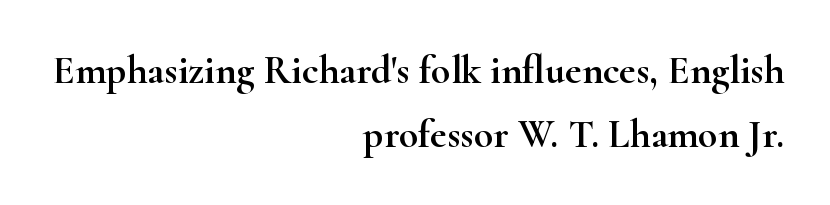
Classification — serif. A normal amount of white space separates one row of letters from the next. Nope, not italic — everything's standing straight. Note the varied advance widths — an 'i' is clearly narrower than an 'm'. Check under the words: just untouched page.
